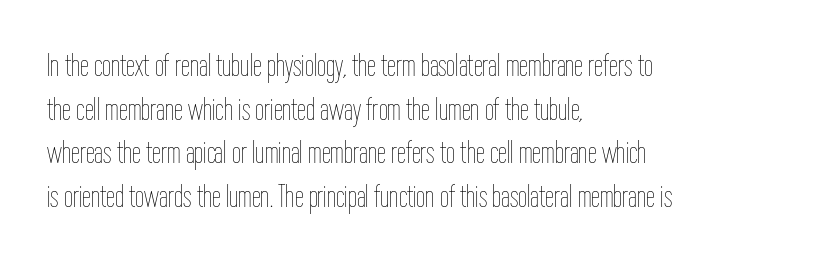
The image shows 32 px thin, condensed type, upright; set left-aligned, normal line spacing (1.36x), normal letter spacing, not underlined; low stroke contrast and a medium x-height.
